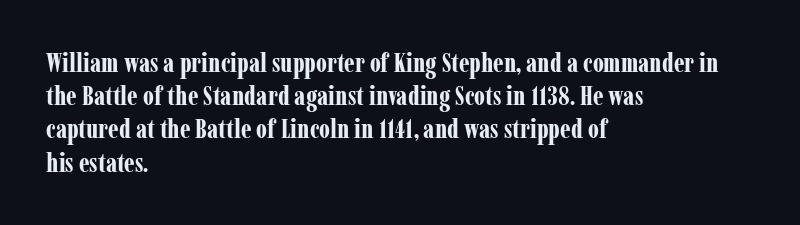
Q: Is the text bold? A: Yes.
Q: Is the text italic (slanted)? A: No, it is upright.
Q: Is the text underlined? A: No.
Q: How is the paragraph aligned? A: Left-aligned.
Q: Is the spacing between letters normal or unusually wide? A: Normal.
